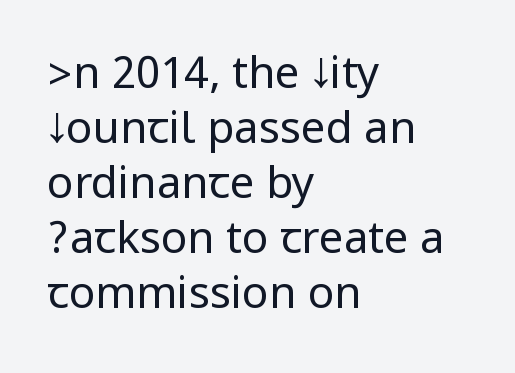
The image shows 44 px regular-weight, condensed sans-serif type, upright; set left-aligned, normal line spacing (1.25x), normal letter spacing, not underlined; low stroke contrast.
